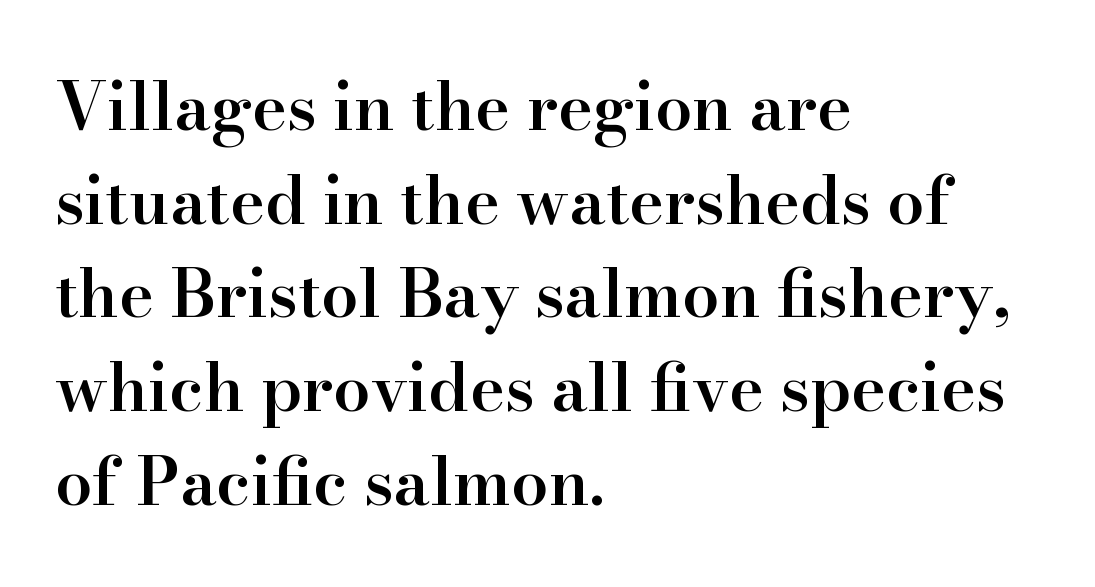
Q: Is the text bold? A: Semi-bold.
Q: Is the text italic (slanted)? A: No, it is upright.
Q: Is the typeface a serif or a sans-serif typeface? A: Serif.
Q: Is the text underlined? A: No.
Q: How is the paragraph aligned? A: Left-aligned.
Q: Is the spacing between letters normal or unusually wide? A: Normal.
Q: Is the spacing between lines tight, normal or loose? A: Normal.
Q: Width (condensed, normal, or wide)? A: Normal.
Q: Stroke contrast? A: High.
Q: x-height? A: Small.
Q: Monospaced? A: No.
